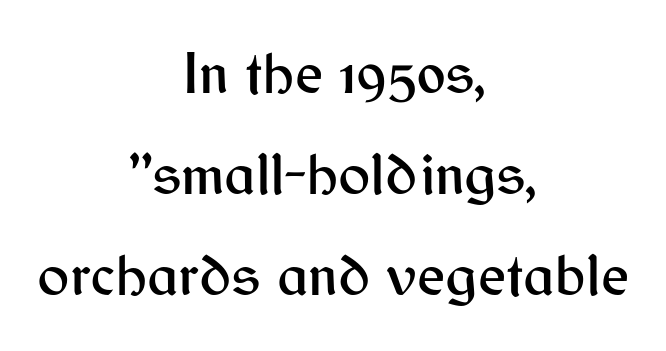
{"serif": "no", "italic": "no", "width": "normal", "stroke_contrast": "medium", "x_height": "medium", "monospaced": "no", "underline": "no", "align": "center", "line_spacing": "normal", "line_spacing_ratio": 1.68, "letter_spacing": "normal", "letter_spacing_em": 0.0, "glyph_px": 60}
